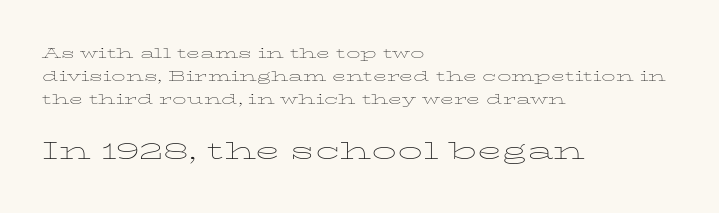
Q: Is the text bold? A: No.
Q: Is the text italic (slanted)? A: No, it is upright.
Q: Is the text underlined? A: No.
Q: How is the paragraph aligned? A: Left-aligned.
Q: Is the spacing between letters normal or unusually wide? A: Normal.
Q: Is the spacing between lines tight, normal or loose? A: Normal.
Q: Which block of text is set in a larger size, the first (top) or the second (bottom)? A: The second (bottom) one.
